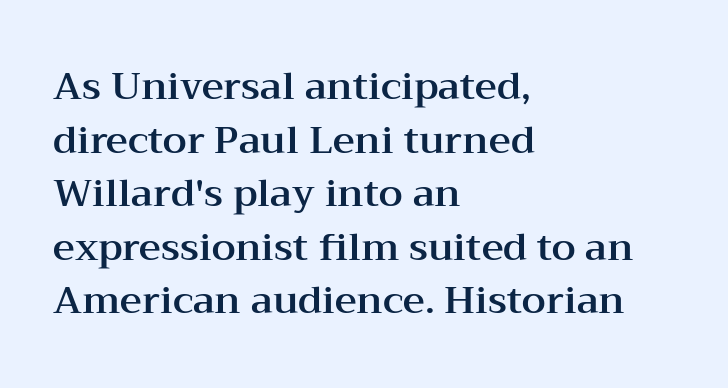
{"serif": "yes", "italic": "no", "width": "wide", "stroke_contrast": "medium", "x_height": "medium", "monospaced": "no", "underline": "no", "align": "left", "line_spacing": "normal", "line_spacing_ratio": 1.41, "letter_spacing": "normal", "letter_spacing_em": 0.0, "glyph_px": 38}
